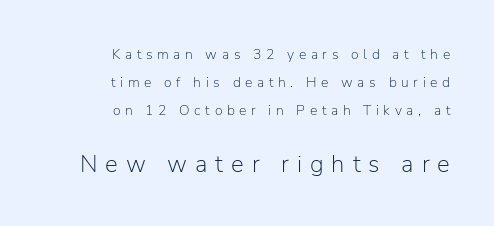
{"italic": "no", "bold": "no", "underline": "no", "align": "right", "line_spacing": "loose", "line_spacing_ratio": 2.0, "letter_spacing": "wide", "letter_spacing_em": 0.33, "larger_block": "second", "size_ratio": 1.71, "glyph_px": 24}
